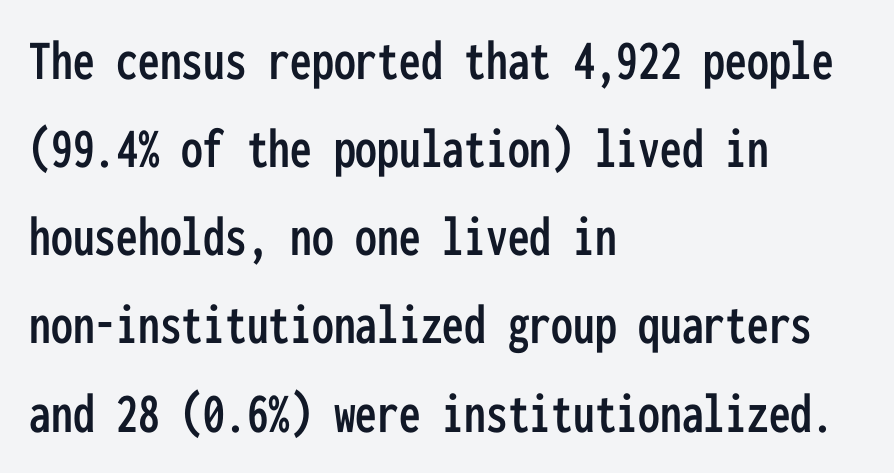
The specimen reads as upright at a glance. Note the uniform advance width — an 'i' takes as much space as an 'm'. Is the letter spacing exaggerated? No — it looks like the ordinary default. Layout note: lines flush left.
